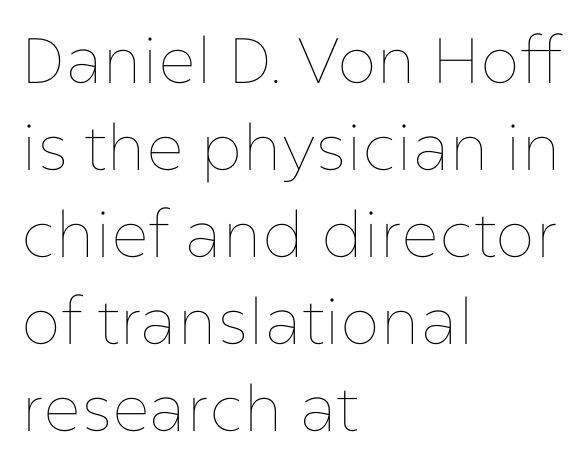
Q: Is the text bold? A: No.
Q: Is the text italic (slanted)? A: No, it is upright.
Q: Is the text underlined? A: No.
Q: How is the paragraph aligned? A: Left-aligned.
Q: Is the spacing between letters normal or unusually wide? A: Normal.
Q: Is the spacing between lines tight, normal or loose? A: Normal.
Q: Width (condensed, normal, or wide)? A: Normal.
Q: Stroke contrast? A: Low.
Q: x-height? A: Medium.
Q: Monospaced? A: No.
